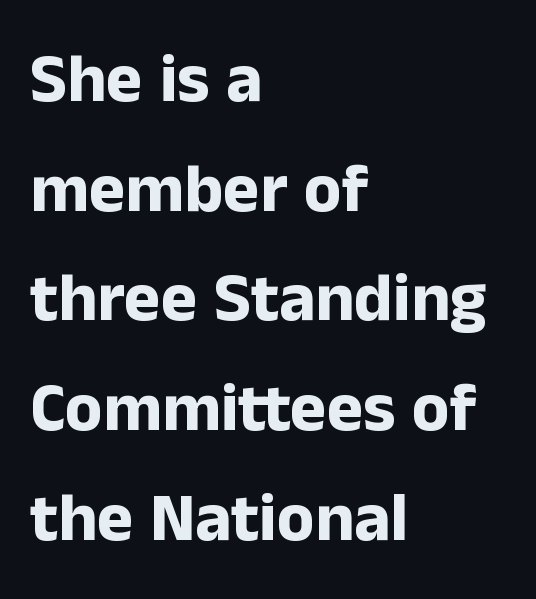
Q: Is the text bold? A: Yes.
Q: Is the text italic (slanted)? A: No, it is upright.
Q: Is the typeface a serif or a sans-serif typeface? A: Sans-serif.
Q: Is the text underlined? A: No.
Q: How is the paragraph aligned? A: Left-aligned.
Q: Is the spacing between letters normal or unusually wide? A: Normal.
Q: Is the spacing between lines tight, normal or loose? A: Normal.
Q: Width (condensed, normal, or wide)? A: Normal.
Q: Stroke contrast? A: Low.
Q: x-height? A: Medium.
Q: Monospaced? A: No.
